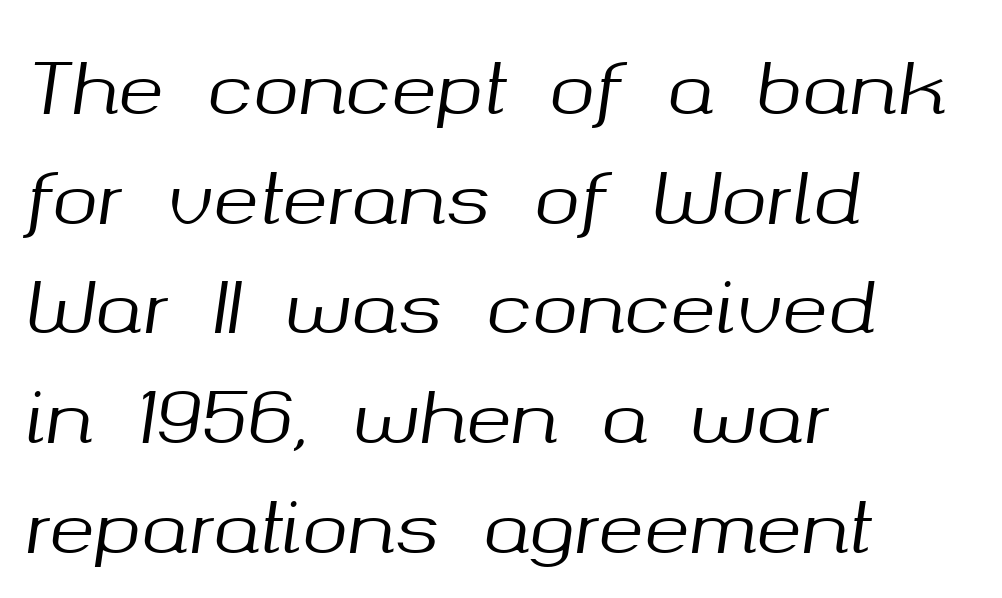
{"italic": "yes", "lean": "right", "slant_degrees": 8, "width": "normal", "stroke_contrast": "medium", "x_height": "medium", "monospaced": "no", "underline": "no", "align": "left", "line_spacing": "normal", "line_spacing_ratio": 1.59, "letter_spacing": "normal", "letter_spacing_em": 0.0, "glyph_px": 69}
